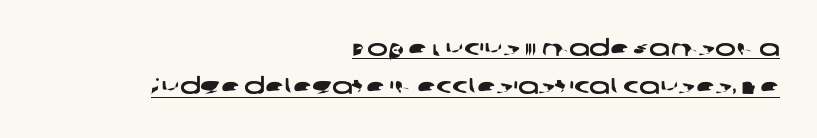
The face used here appears with an underline applied. Each line ends at the same right margin while the left side varies. You could call the tracking neutral — neither tight nor loose.
